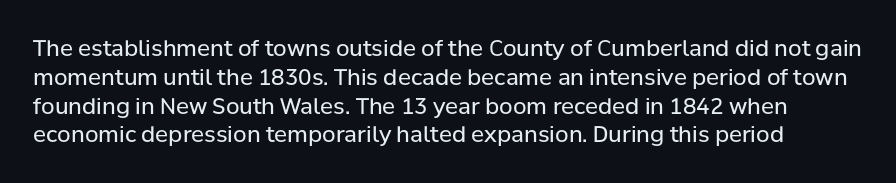
Q: Is the text bold? A: No.
Q: Is the text italic (slanted)? A: No, it is upright.
Q: Is the text underlined? A: No.
Q: Is the spacing between letters normal or unusually wide? A: Normal.
Q: Is the spacing between lines tight, normal or loose? A: Normal.
